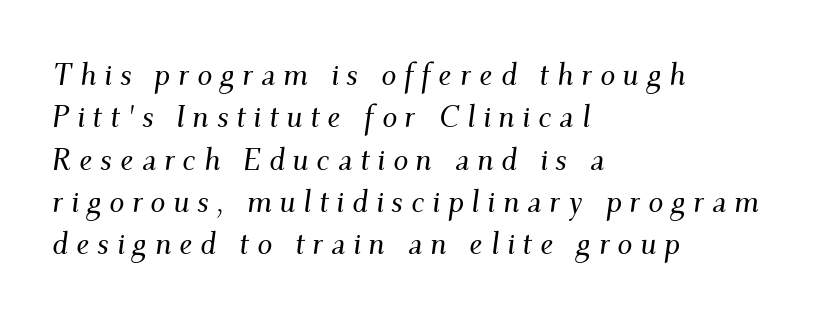
Q: Is the text italic (slanted)? A: Yes, it leans right by about 9 degrees.
Q: Is the typeface a serif or a sans-serif typeface? A: Serif.
Q: Is the text underlined? A: No.
Q: How is the paragraph aligned? A: Left-aligned.
Q: Is the spacing between letters normal or unusually wide? A: Unusually wide.
Q: Is the spacing between lines tight, normal or loose? A: Normal.
Q: Width (condensed, normal, or wide)? A: Normal.
Q: Stroke contrast? A: Medium.
Q: x-height? A: Small.
Q: Monospaced? A: No.
